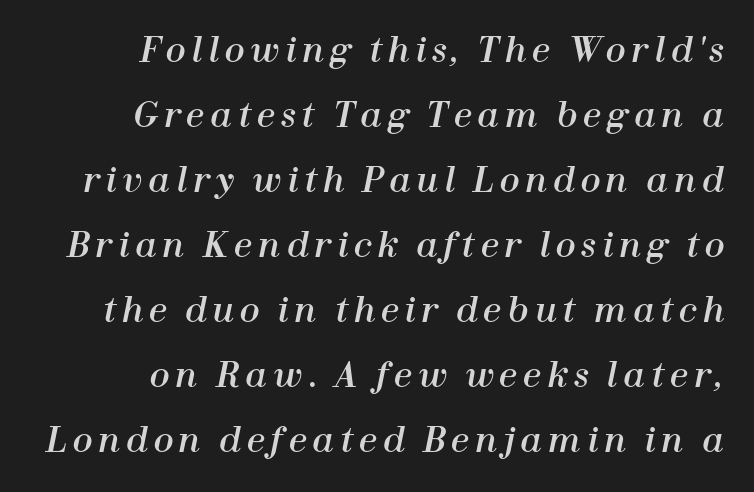
The image shows 33 px text type, italic (leaning right); set right-aligned, loose line spacing (1.97x), not underlined; high stroke contrast and a medium x-height.
